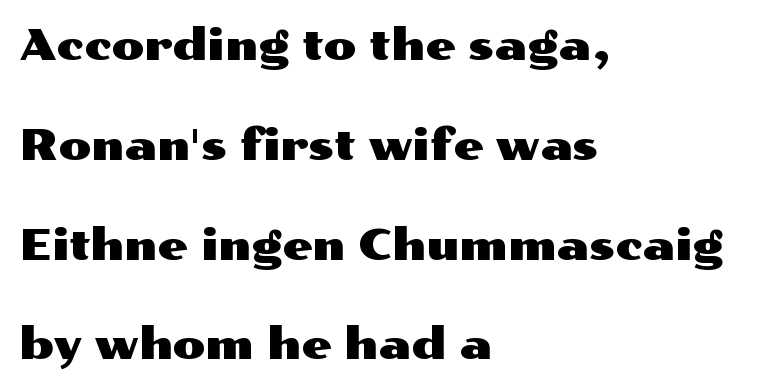
The image shows 43 px wide sans-serif type, upright; set left-aligned, loose line spacing (2.32x), normal letter spacing, not underlined; medium stroke contrast and a medium x-height.
